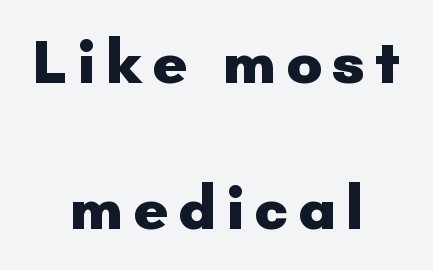
Just letters on the line, the space beneath them empty. What kind of face is this? One without serifs — a sans. Nope, not italic — everything's standing straight. This is heavy type, rendered in bold. Visually the block forms a symmetrical silhouette, jagged on both flanks. A great deal of white space separates one row of letters from the next.
